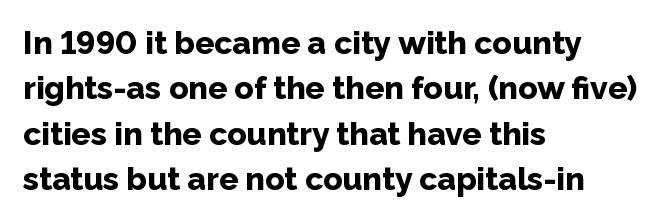
{"serif": "no", "italic": "no", "bold": "yes", "weight": "bold", "width": "normal", "stroke_contrast": "low", "x_height": "medium", "monospaced": "no", "underline": "no", "align": "left", "line_spacing": "normal", "line_spacing_ratio": 1.42, "letter_spacing": "normal", "letter_spacing_em": 0.0, "glyph_px": 32}
